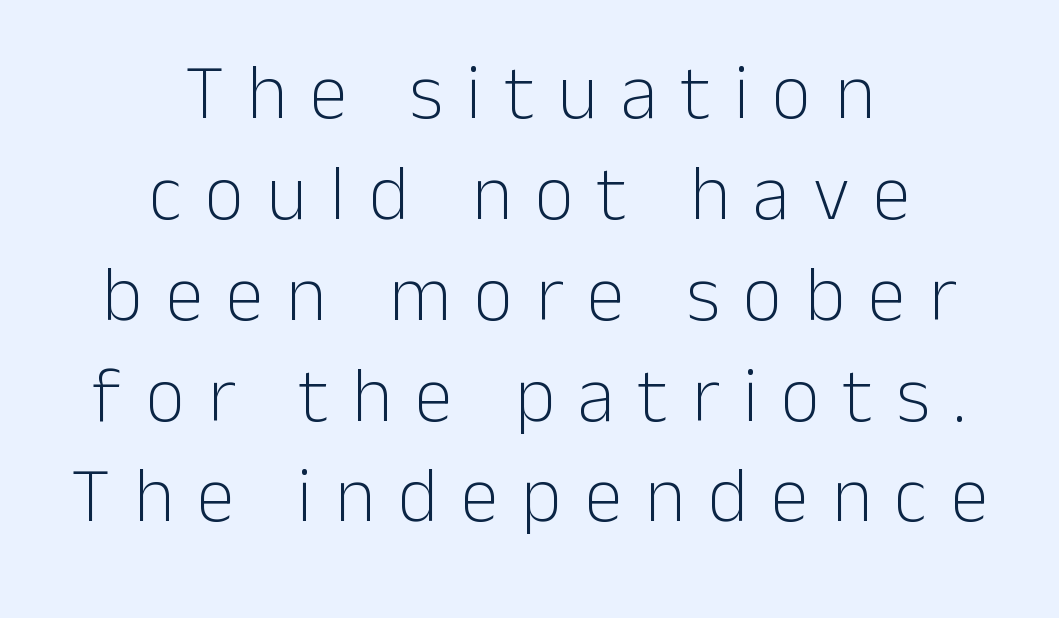
The lines in this sample share a center point and differ in where they start and stop. The letters stand straight up with perfectly vertical stems. Caption: face not bold, strokes unweighted. Note the varied advance widths — an 'i' is clearly narrower than an 'm'. Nobody drew a line under any word here.
